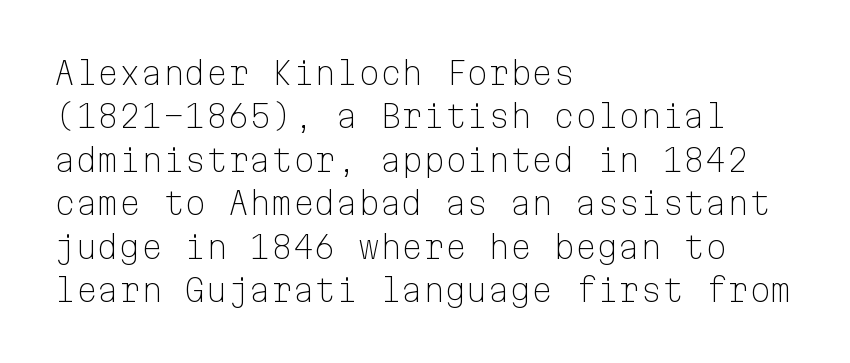
Q: Is the text bold? A: No.
Q: Is the text italic (slanted)? A: No, it is upright.
Q: Is the typeface a serif or a sans-serif typeface? A: Sans-serif.
Q: Is the text underlined? A: No.
Q: How is the paragraph aligned? A: Left-aligned.
Q: Is the spacing between letters normal or unusually wide? A: Normal.
Q: Is the spacing between lines tight, normal or loose? A: Normal.
Q: Width (condensed, normal, or wide)? A: Normal.
Q: Stroke contrast? A: Low.
Q: x-height? A: Medium.
Q: Monospaced? A: Yes.
